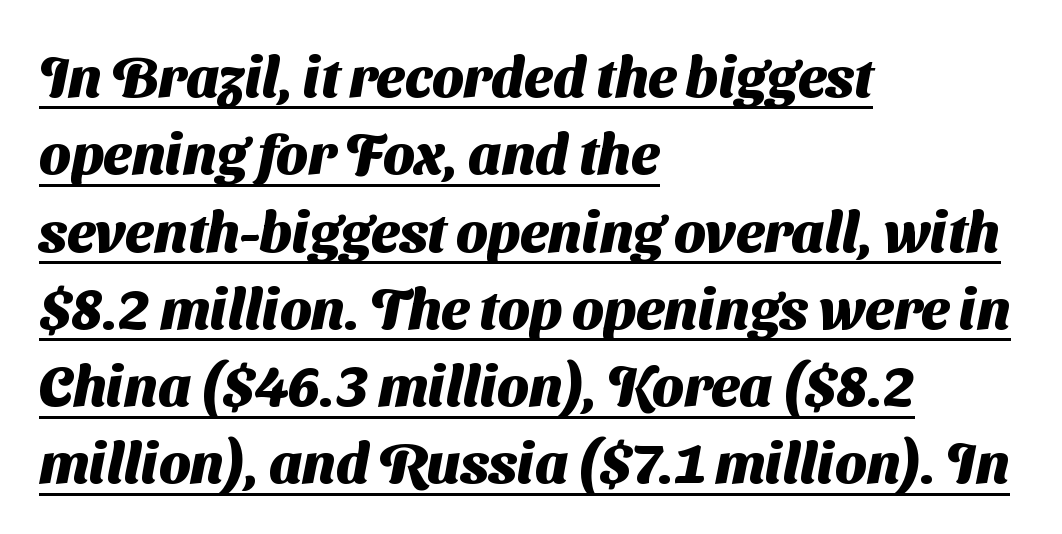
{"serif": "no", "bold": "yes", "weight": "heavy", "width": "normal", "stroke_contrast": "medium", "x_height": "medium", "monospaced": "no", "underline": "yes", "align": "left", "line_spacing": "normal", "line_spacing_ratio": 1.38, "letter_spacing": "normal", "letter_spacing_em": 0.0, "glyph_px": 56}
